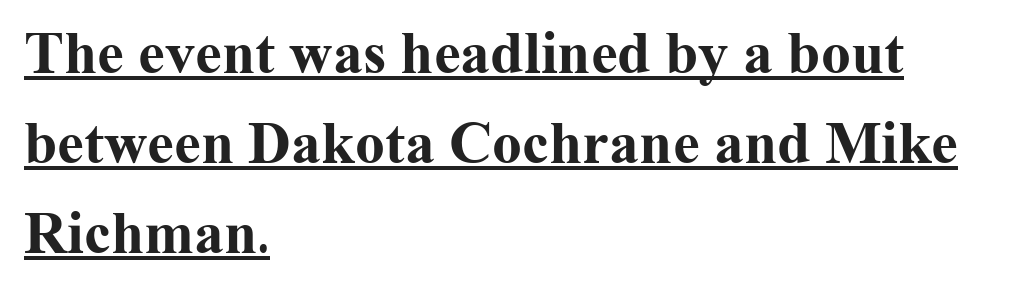
The image shows 60 px bold serif type, upright; set left-aligned, normal line spacing (1.5x), normal letter spacing, underlined; medium stroke contrast and a medium x-height.
